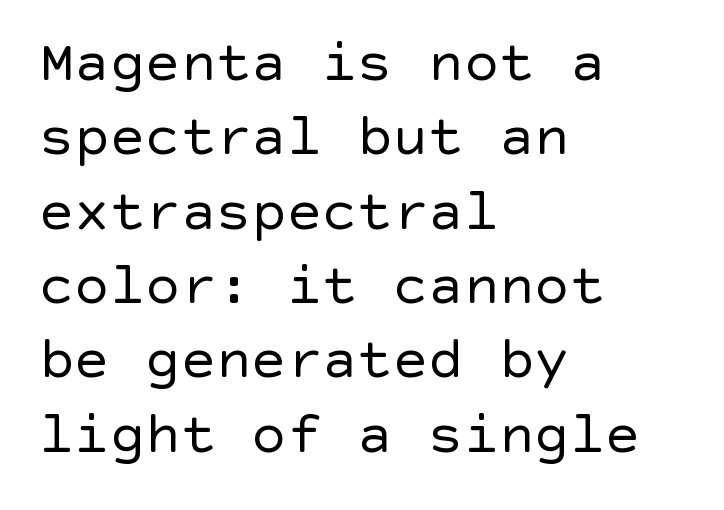
Serifs: no, the terminals of the letterforms are clean. The line texture is even and compact thanks to regular tracking. Is there any slant? The stems are plumb. The characters are drawn with everyday or finer stroke widths. The space beneath each line is pristine and unruled. The paragraph has a hard left edge and a soft right edge.
